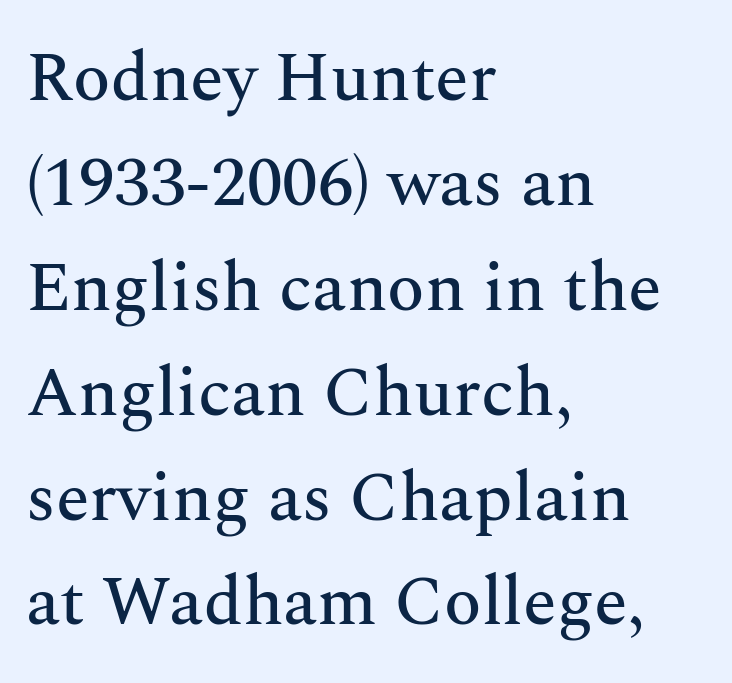
{"serif": "yes", "italic": "no", "width": "normal", "stroke_contrast": "medium", "x_height": "medium", "monospaced": "no", "underline": "no", "align": "left", "line_spacing": "normal", "line_spacing_ratio": 1.52, "letter_spacing": "normal", "letter_spacing_em": 0.0, "glyph_px": 69}
